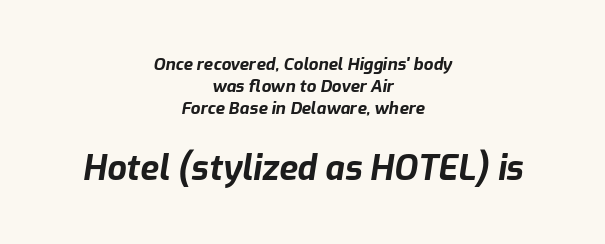
Nobody touched the tracking dial on this one. The block of text has a typical density, with ordinary space between rows. Tall strokes in this sample are angled rather than plumb. Size contrast runs from small at the top to large at the bottom. The letters advance in unequal steps, a hallmark of proportional type.
